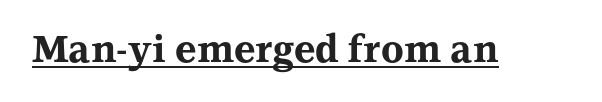
Q: Is the text bold? A: Yes.
Q: Is the text italic (slanted)? A: No, it is upright.
Q: Is the typeface a serif or a sans-serif typeface? A: Serif.
Q: Is the text underlined? A: Yes.
Q: Is the spacing between letters normal or unusually wide? A: Normal.
Q: Width (condensed, normal, or wide)? A: Wide.
Q: Stroke contrast? A: Medium.
Q: x-height? A: Medium.
Q: Monospaced? A: No.
